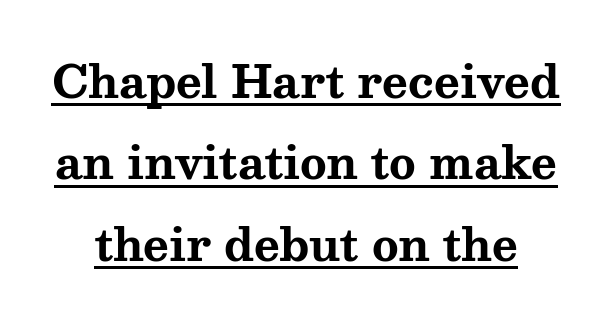
Q: Is the text bold? A: Yes.
Q: Is the text italic (slanted)? A: No, it is upright.
Q: Is the typeface a serif or a sans-serif typeface? A: Serif.
Q: Is the text underlined? A: Yes.
Q: Is the spacing between letters normal or unusually wide? A: Normal.
Q: Width (condensed, normal, or wide)? A: Wide.
Q: Stroke contrast? A: Medium.
Q: x-height? A: Medium.
Q: Monospaced? A: No.
